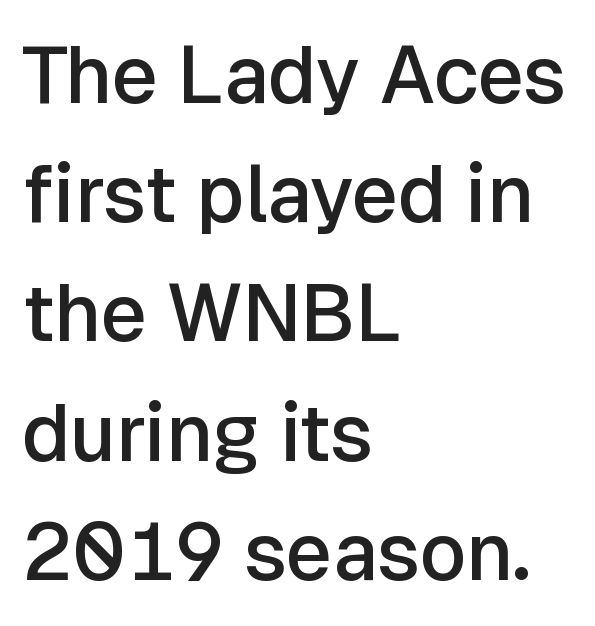
The image shows 80 px semibold sans-serif type, upright; set left-aligned, normal line spacing (1.49x), normal letter spacing, not underlined; low stroke contrast and a medium x-height.
